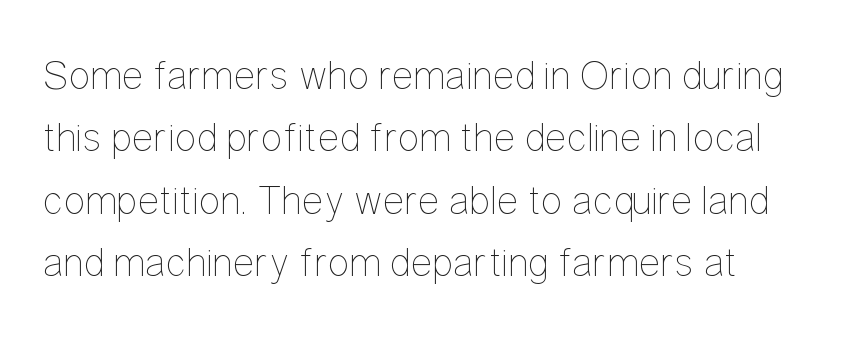
Words appear dense and cohesive because spacing is normal. Any mark beneath the type? The region is blank. Weight: regular or lighter. Character widths vary here, with narrow letters taking less room than wide ones. This sample uses an upright cut, with every glyph sitting square on the baseline.
